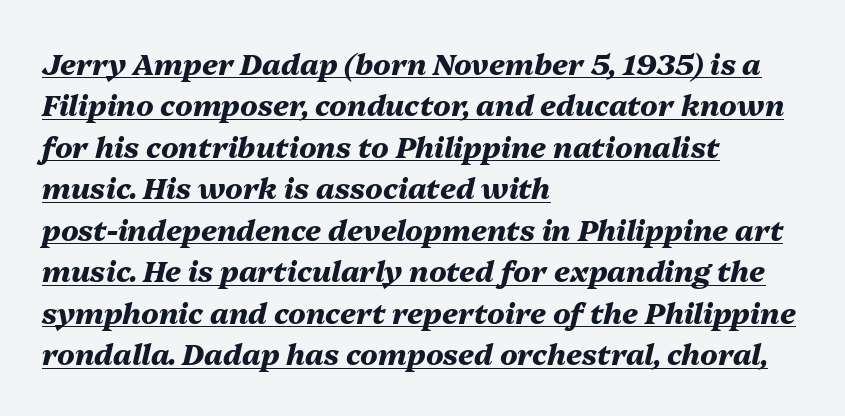
{"italic": "yes", "lean": "right", "slant_degrees": 13, "bold": "yes", "weight": "heavy", "width": "normal", "stroke_contrast": "medium", "x_height": "medium", "monospaced": "no", "underline": "yes", "align": "left", "line_spacing": "normal", "line_spacing_ratio": 1.43, "letter_spacing": "normal", "letter_spacing_em": 0.0, "glyph_px": 29}
